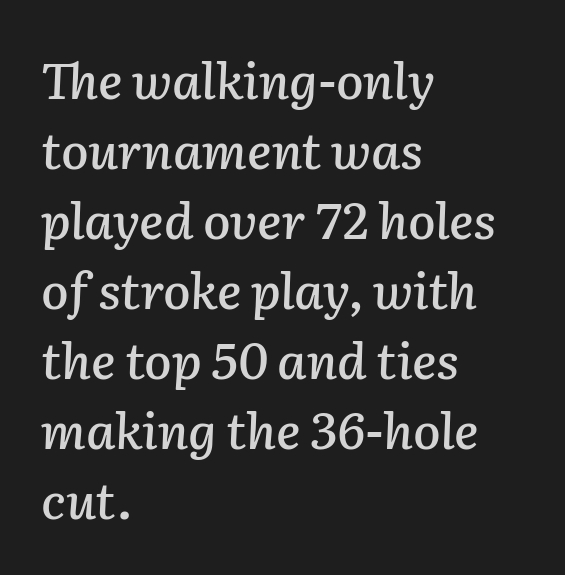
The image shows 50 px text type, italic (leaning right); set left-aligned, normal line spacing (1.4x), normal letter spacing, not underlined; low stroke contrast and a medium x-height.
